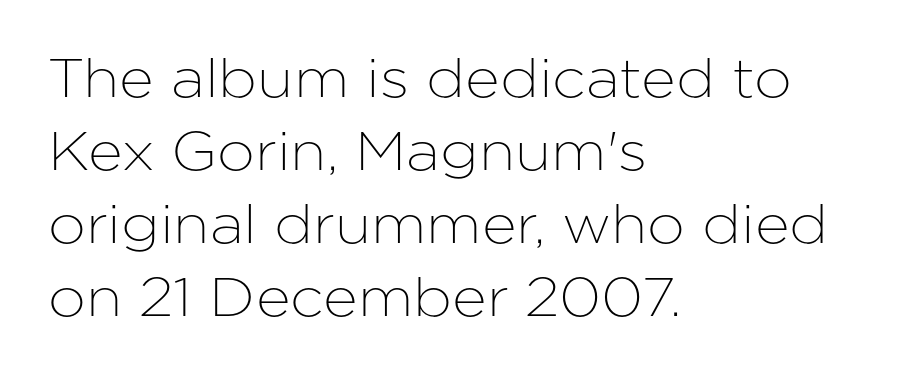
Q: Is the text italic (slanted)? A: No, it is upright.
Q: Is the typeface a serif or a sans-serif typeface? A: Sans-serif.
Q: Is the text underlined? A: No.
Q: How is the paragraph aligned? A: Left-aligned.
Q: Is the spacing between letters normal or unusually wide? A: Normal.
Q: Is the spacing between lines tight, normal or loose? A: Normal.
Q: Width (condensed, normal, or wide)? A: Normal.
Q: Stroke contrast? A: Low.
Q: x-height? A: Medium.
Q: Monospaced? A: No.
